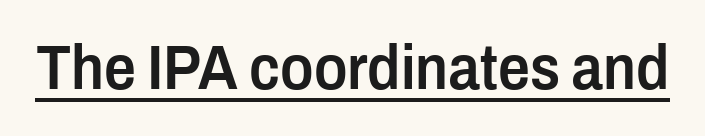
The image shows 63 px semibold, condensed sans-serif type, upright; set normal letter spacing, underlined; low stroke contrast and a medium x-height.
